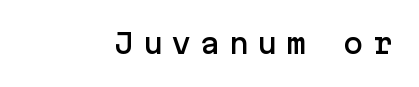
Q: Is the text italic (slanted)? A: No, it is upright.
Q: Is the text underlined? A: No.
Q: Is the spacing between letters normal or unusually wide? A: Unusually wide.
